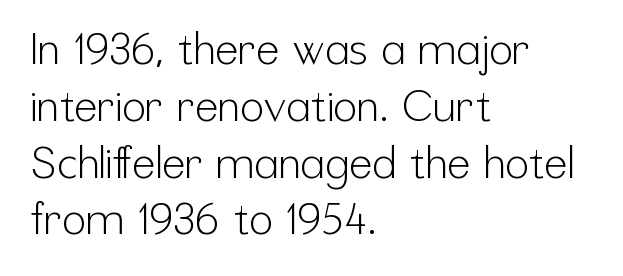
{"serif": "no", "italic": "no", "bold": "no", "weight": "light", "width": "condensed", "stroke_contrast": "low", "x_height": "medium", "monospaced": "no", "underline": "no", "align": "left", "line_spacing": "normal", "line_spacing_ratio": 1.29, "letter_spacing": "normal", "letter_spacing_em": 0.0, "glyph_px": 44}
